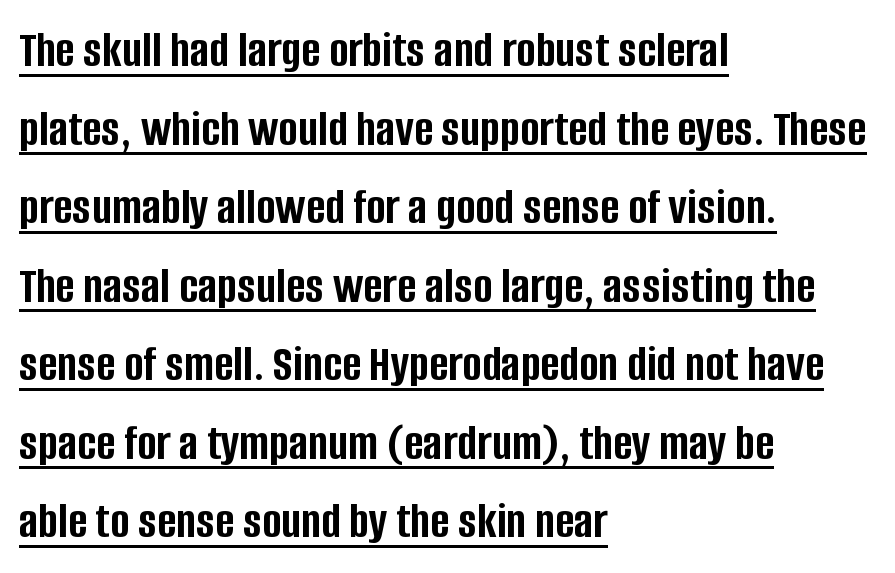
Heft: maximum for text — a bold. The lettering is marked with a stroke running underneath it. Each letter keeps its own natural width here, so spacing adapts to shape. Successive baselines arrive at the customary interval. The typography opts for an upright posture over an oblique one.
